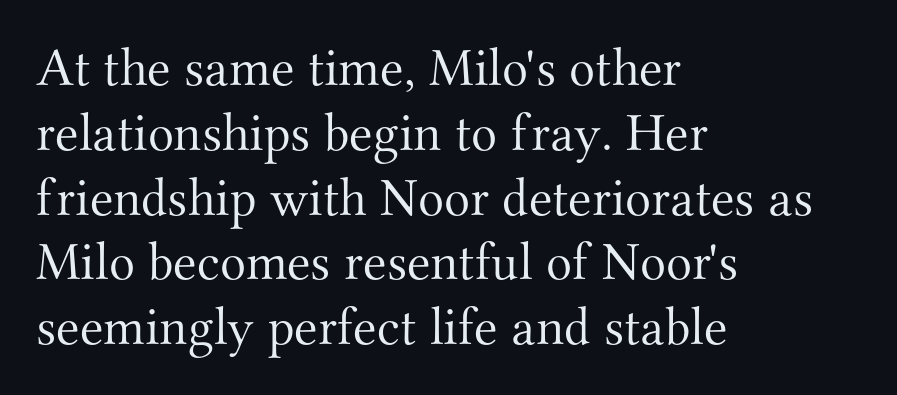
The image shows 54 px light serif type, upright; set left-aligned, line spacing 1.2x, normal letter spacing, not underlined; medium stroke contrast and a small x-height.
